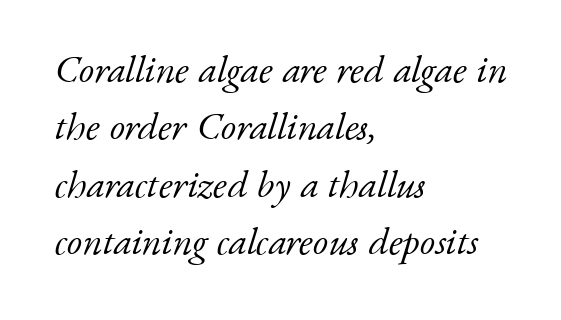
Q: Is the text bold? A: No.
Q: Is the text italic (slanted)? A: Yes, it leans right by about 17 degrees.
Q: Is the typeface a serif or a sans-serif typeface? A: Serif.
Q: Is the text underlined? A: No.
Q: How is the paragraph aligned? A: Left-aligned.
Q: Is the spacing between letters normal or unusually wide? A: Normal.
Q: Is the spacing between lines tight, normal or loose? A: Normal.
Q: Width (condensed, normal, or wide)? A: Normal.
Q: Stroke contrast? A: Low.
Q: x-height? A: Small.
Q: Monospaced? A: No.
